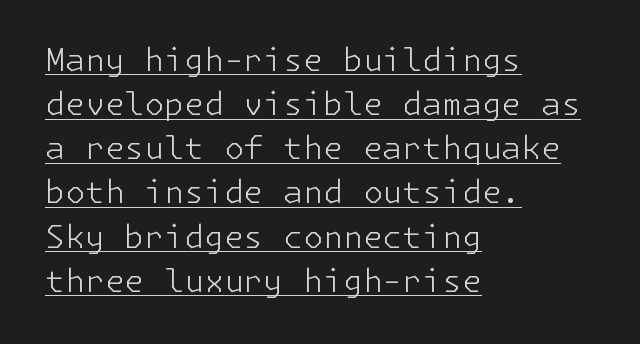
The image shows 32 px light sans-serif type, upright; set left-aligned, normal line spacing (1.38x), normal letter spacing, underlined; low stroke contrast and a medium x-height.
